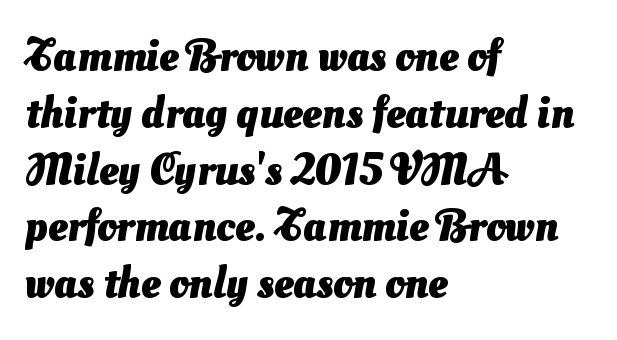
Q: Is the text bold? A: Yes.
Q: Is the typeface a serif or a sans-serif typeface? A: Sans-serif.
Q: Is the text underlined? A: No.
Q: How is the paragraph aligned? A: Left-aligned.
Q: Is the spacing between letters normal or unusually wide? A: Normal.
Q: Is the spacing between lines tight, normal or loose? A: Normal.
Q: Width (condensed, normal, or wide)? A: Normal.
Q: Stroke contrast? A: Medium.
Q: x-height? A: Small.
Q: Monospaced? A: No.
